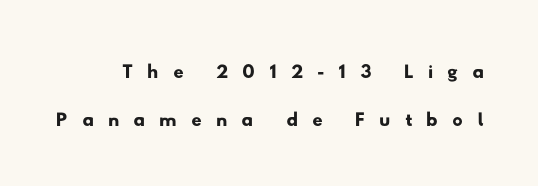
The image shows 29 px wide sans-serif type; set normal line spacing (1.65x), unusually wide letter spacing (+0.48 em), not underlined; low stroke contrast and a small x-height.
